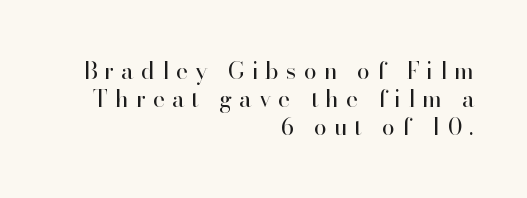
Q: Is the text bold? A: No.
Q: Is the text italic (slanted)? A: No, it is upright.
Q: Is the text underlined? A: No.
Q: How is the paragraph aligned? A: Right-aligned.
Q: Is the spacing between letters normal or unusually wide? A: Unusually wide.
